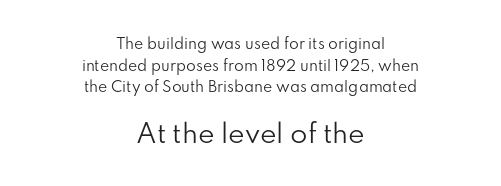
The composition opens small and finishes big. This rendering leaves character spacing at its baseline value. One-word summary of the alignment: center. Nobody drew a line under any word here.
